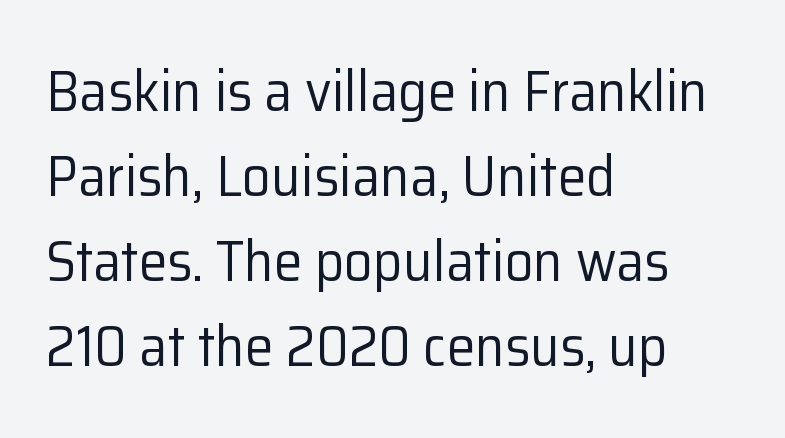
The image shows 57 px regular-weight sans-serif type, upright; set left-aligned, normal line spacing (1.49x), normal letter spacing, not underlined; low stroke contrast and a medium x-height.
